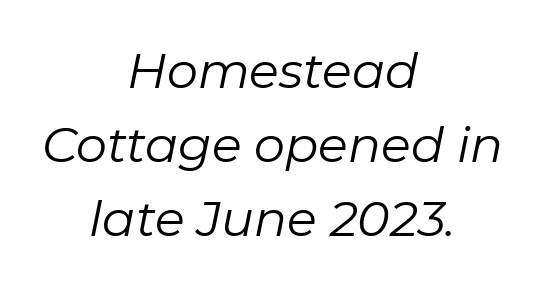
{"italic": "yes", "lean": "right", "slant_degrees": 11, "bold": "no", "weight": "regular", "width": "normal", "stroke_contrast": "low", "x_height": "medium", "monospaced": "no", "underline": "no", "align": "center", "line_spacing": "normal", "line_spacing_ratio": 1.51, "letter_spacing": "normal", "letter_spacing_em": 0.0, "glyph_px": 49}
